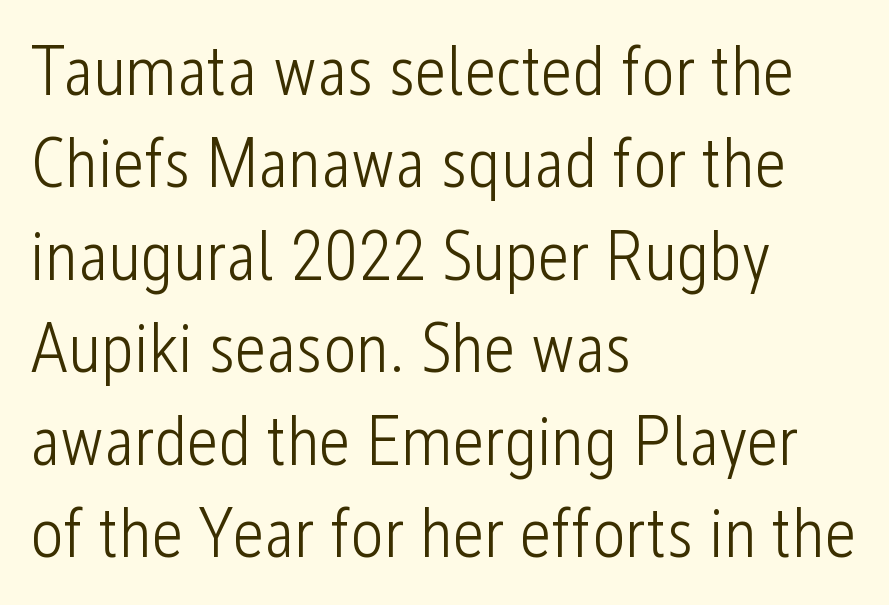
Beneath every word, the page is bare. Quick note: not italic, upright. The face used here is proportionally spaced, like ordinary book or web type. Vertical stems look standard width or narrower in stroke.
